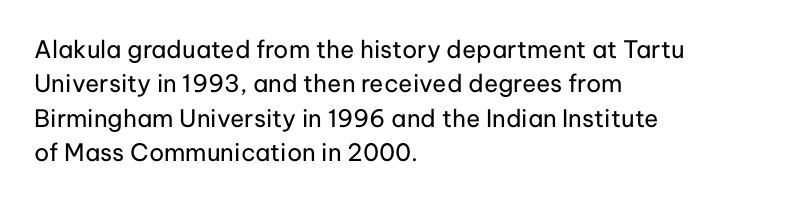
The image shows 24 px text type, upright; set left-aligned, normal line spacing (1.43x), normal letter spacing, not underlined.
